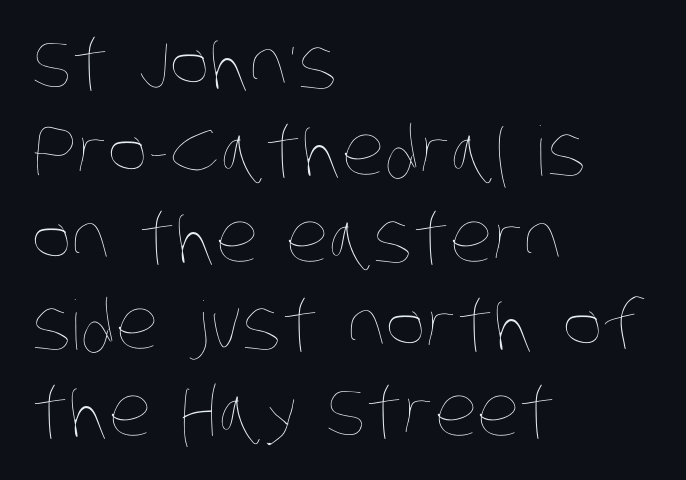
Q: Is the text bold? A: No.
Q: Is the text underlined? A: No.
Q: How is the paragraph aligned? A: Left-aligned.
Q: Is the spacing between letters normal or unusually wide? A: Normal.
Q: Is the spacing between lines tight, normal or loose? A: Normal.
Q: Width (condensed, normal, or wide)? A: Condensed.
Q: Stroke contrast? A: Low.
Q: x-height? A: Large.
Q: Monospaced? A: No.
